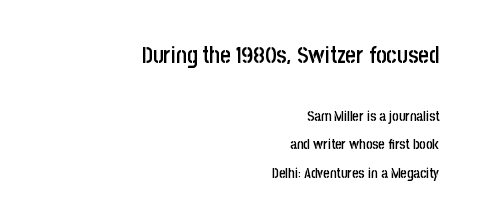
{"italic": "no", "bold": "semi", "underline": "no", "align": "right", "line_spacing": "loose", "line_spacing_ratio": 2.05, "letter_spacing": "normal", "letter_spacing_em": 0.0, "larger_block": "first", "size_ratio": 1.64, "glyph_px": 23}
